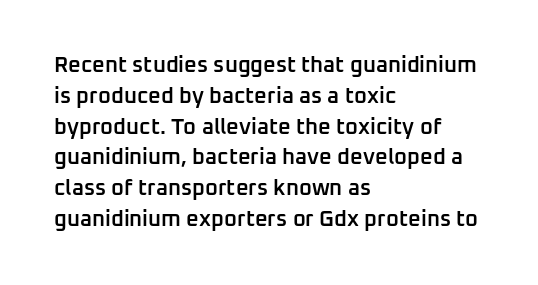
{"italic": "no", "bold": "semi", "underline": "no", "align": "left", "line_spacing": "normal", "line_spacing_ratio": 1.4, "letter_spacing": "normal", "letter_spacing_em": 0.0, "glyph_px": 22}
